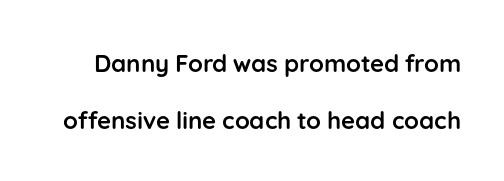
{"italic": "no", "bold": "yes", "underline": "no", "line_spacing": "loose", "line_spacing_ratio": 2.38, "letter_spacing": "normal", "letter_spacing_em": 0.0, "glyph_px": 24}
